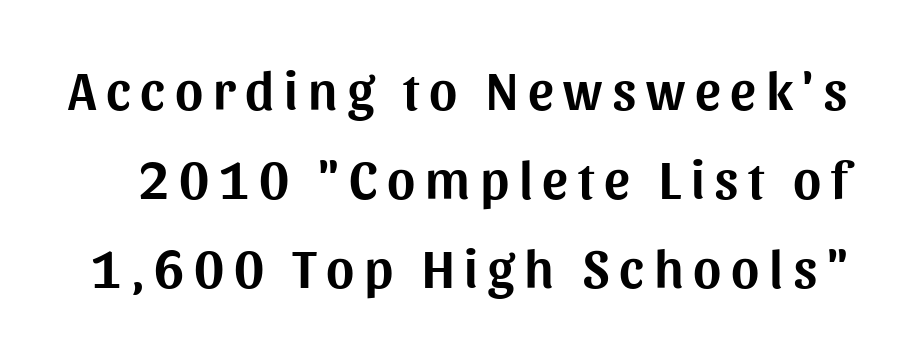
Q: Is the text italic (slanted)? A: No, it is upright.
Q: Is the typeface a serif or a sans-serif typeface? A: Sans-serif.
Q: Is the text underlined? A: No.
Q: Is the spacing between lines tight, normal or loose? A: Normal.
Q: Width (condensed, normal, or wide)? A: Normal.
Q: Stroke contrast? A: Medium.
Q: x-height? A: Medium.
Q: Monospaced? A: No.
